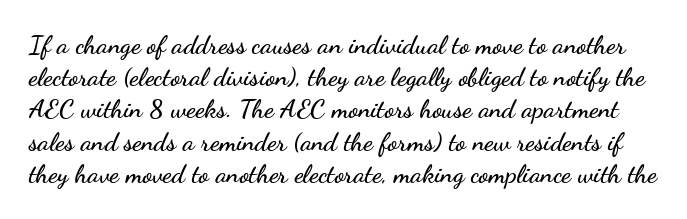
The image shows 26 px text type; set line spacing 1.24x, normal letter spacing, not underlined.
